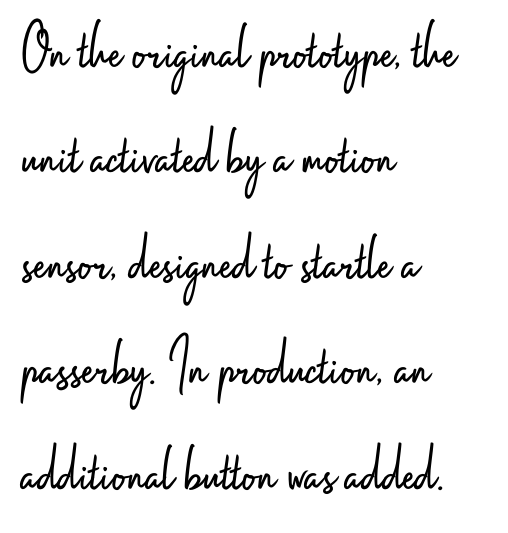
Q: Is the text bold? A: No.
Q: Is the text italic (slanted)? A: Yes.
Q: Is the typeface a serif or a sans-serif typeface? A: Sans-serif.
Q: Is the text underlined? A: No.
Q: How is the paragraph aligned? A: Left-aligned.
Q: Is the spacing between letters normal or unusually wide? A: Normal.
Q: Is the spacing between lines tight, normal or loose? A: Normal.
Q: Width (condensed, normal, or wide)? A: Condensed.
Q: Stroke contrast? A: Low.
Q: x-height? A: Small.
Q: Monospaced? A: No.
